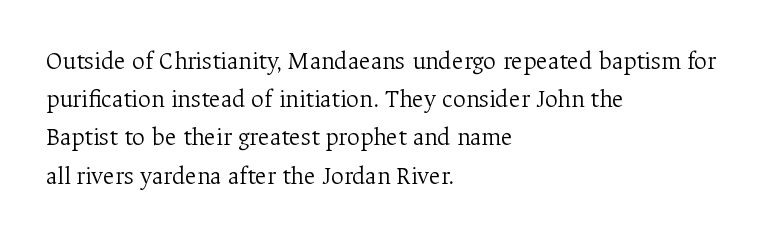
The glyphs are unaccompanied by any horizontal stroke below them. Posture: vertical. These lines keep a tight, regular rhythm from letter to letter. Interline gaps are of average width in this sample. The paragraph shown leans on its left margin.
